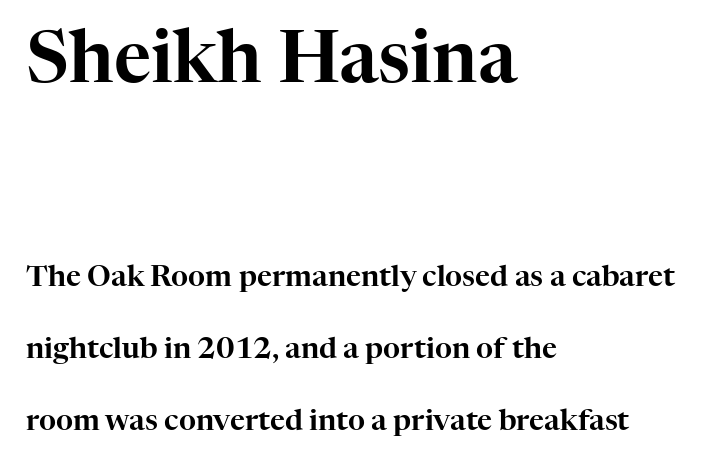
Q: Is the text italic (slanted)? A: No, it is upright.
Q: Is the typeface a serif or a sans-serif typeface? A: Serif.
Q: Is the text underlined? A: No.
Q: How is the paragraph aligned? A: Left-aligned.
Q: Is the spacing between letters normal or unusually wide? A: Normal.
Q: Is the spacing between lines tight, normal or loose? A: Loose.
Q: Which block of text is set in a larger size, the first (top) or the second (bottom)? A: The first (top) one.
Q: Width (condensed, normal, or wide)? A: Normal.
Q: Stroke contrast? A: High.
Q: x-height? A: Medium.
Q: Monospaced? A: No.
